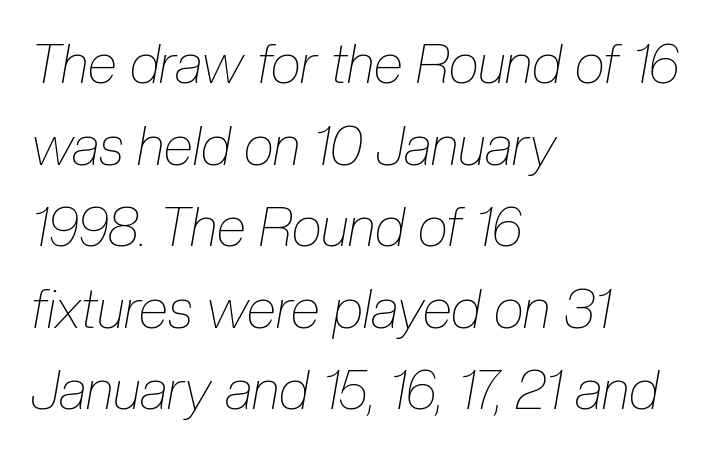
{"italic": "yes", "lean": "right", "slant_degrees": 10, "bold": "no", "weight": "thin", "width": "condensed", "stroke_contrast": "low", "x_height": "medium", "monospaced": "no", "underline": "no", "align": "left", "line_spacing": "normal", "line_spacing_ratio": 1.51, "letter_spacing": "normal", "letter_spacing_em": 0.0, "glyph_px": 54}
